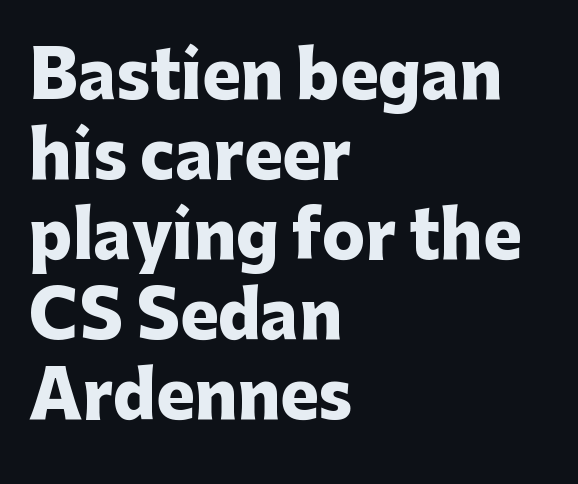
Glyph-to-glyph distance matches everyday printed text. The block of text has a typical density, with ordinary space between rows. Think of a printed novel: that variable character pitch is what you see here. The compositor pushed each line to the left boundary.
